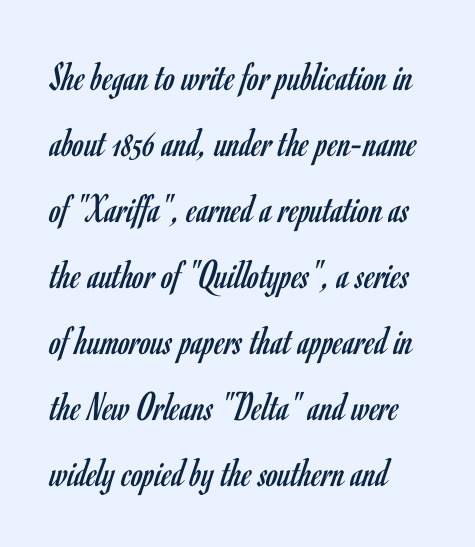
Looks like regular typesetting: each glyph gets only the width it needs. The letters sit at their default tracking, neither squeezed nor spread. Underlining? Definitely not there. The lines sit at an ordinary, default distance from one another.
